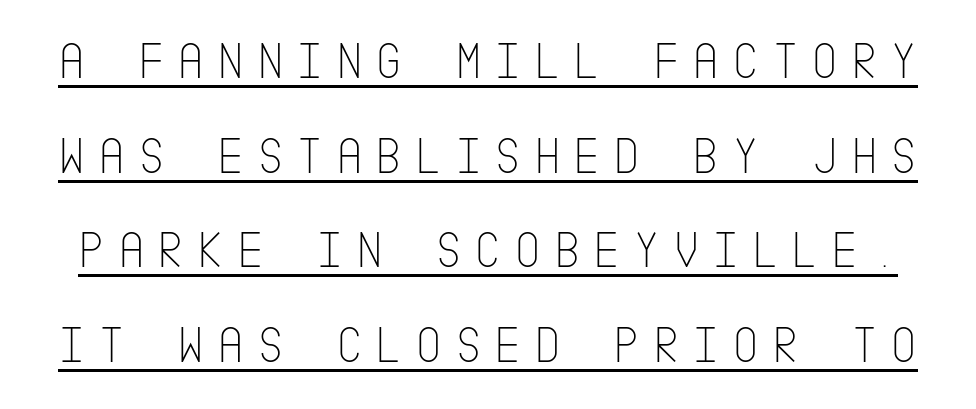
The image shows 52 px thin, condensed sans-serif type, upright; set line spacing 1.82x, unusually wide letter spacing (+0.24 em), underlined; low stroke contrast and a large x-height.
